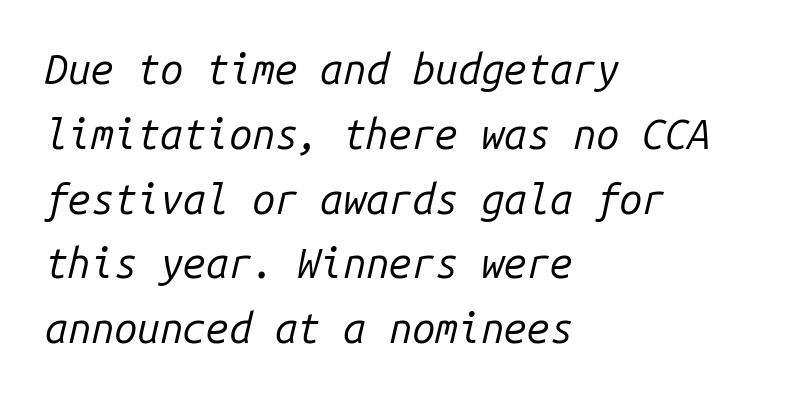
The image shows 41 px regular-weight type, italic (leaning right), monospaced; set left-aligned, normal line spacing (1.58x), normal letter spacing, not underlined; low stroke contrast and a medium x-height.
